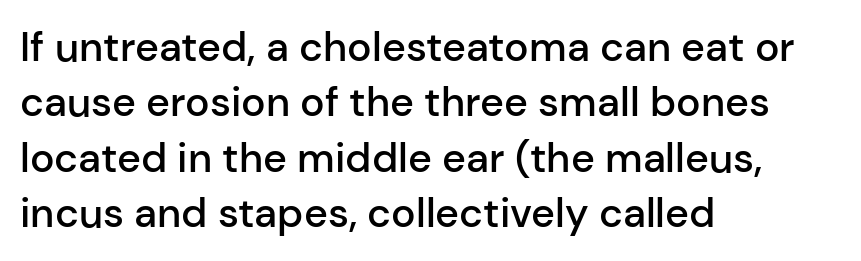
If you drew a ruler down the left edge, every line would touch it. Standard letterfit; no display-style spreading of the glyphs. The lettering holds an erect, upright posture throughout. In terms of letterform style, serifs are entirely absent. A typesetter would call this proportional, since set widths differ per character. Glance below the letters and you will spot only blank space.
